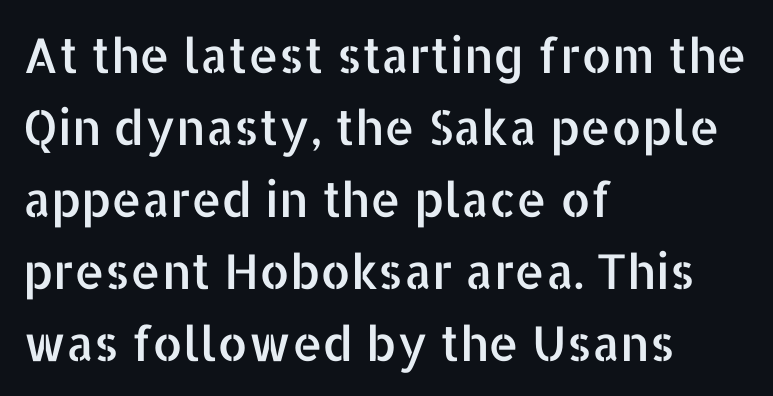
{"serif": "no", "italic": "no", "width": "normal", "stroke_contrast": "low", "x_height": "medium", "monospaced": "no", "underline": "no", "align": "left", "line_spacing": "normal", "line_spacing_ratio": 1.5, "letter_spacing": "normal", "letter_spacing_em": 0.0, "glyph_px": 48}
